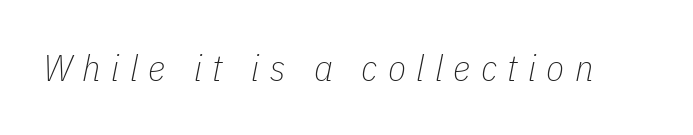
Q: Is the text bold? A: No.
Q: Is the text italic (slanted)? A: Yes, it leans right by about 11 degrees.
Q: Is the text underlined? A: No.
Q: Is the spacing between letters normal or unusually wide? A: Unusually wide.
Q: Width (condensed, normal, or wide)? A: Condensed.
Q: Stroke contrast? A: Low.
Q: x-height? A: Medium.
Q: Monospaced? A: No.
